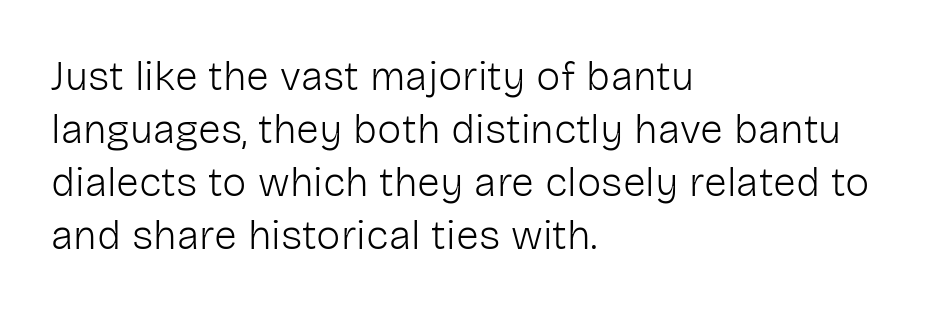
Caption: multi-line text, flush left, ragged right. Nope, no serifs anywhere on these letters. These lines are rendered in a variable-pitch font. Whoever set this chose a conventional vertical rhythm. Has an underline been added? It has not.
